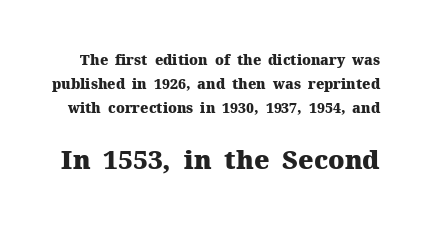
Q: Is the text bold? A: Yes.
Q: Is the text italic (slanted)? A: No, it is upright.
Q: Is the text underlined? A: No.
Q: Is the spacing between letters normal or unusually wide? A: Normal.
Q: Is the spacing between lines tight, normal or loose? A: Normal.
Q: Which block of text is set in a larger size, the first (top) or the second (bottom)? A: The second (bottom) one.
